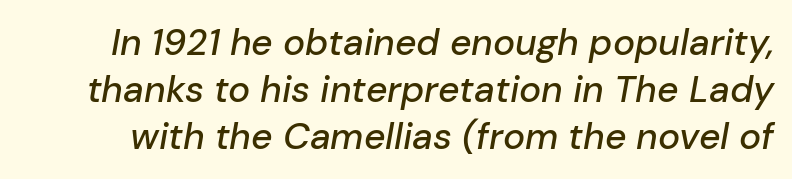
The image shows 37 px text type, italic (leaning right); set normal line spacing (1.27x), normal letter spacing, not underlined; low stroke contrast and a medium x-height.
